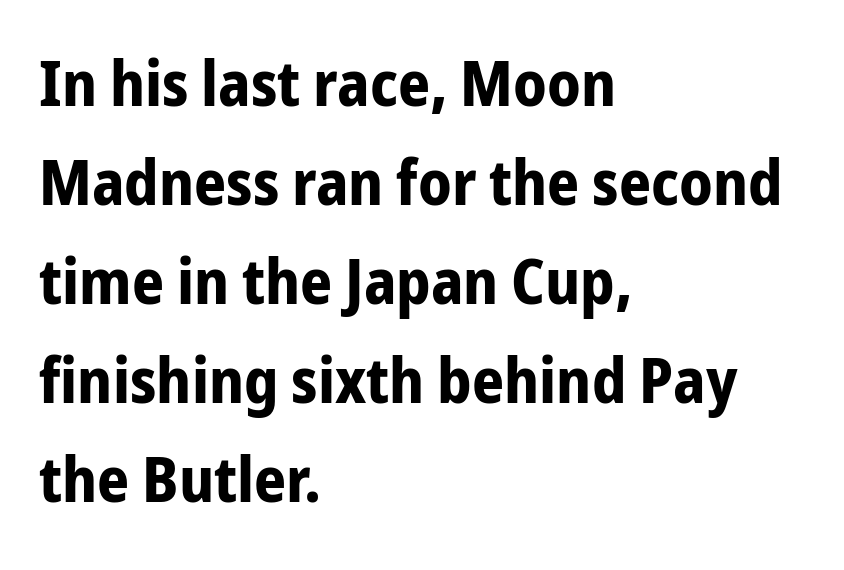
Q: Is the text bold? A: Yes.
Q: Is the text italic (slanted)? A: No, it is upright.
Q: Is the typeface a serif or a sans-serif typeface? A: Sans-serif.
Q: Is the text underlined? A: No.
Q: How is the paragraph aligned? A: Left-aligned.
Q: Is the spacing between letters normal or unusually wide? A: Normal.
Q: Is the spacing between lines tight, normal or loose? A: Normal.
Q: Width (condensed, normal, or wide)? A: Condensed.
Q: Stroke contrast? A: Low.
Q: x-height? A: Medium.
Q: Monospaced? A: No.
